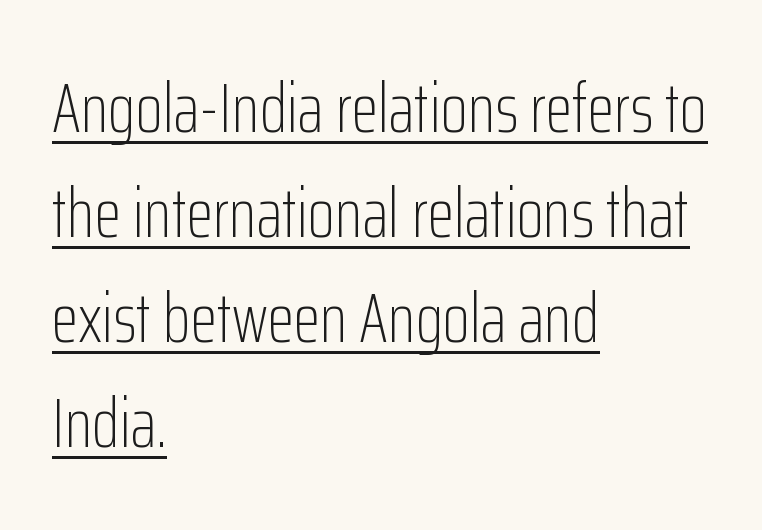
{"serif": "no", "italic": "no", "bold": "no", "weight": "light", "width": "condensed", "stroke_contrast": "low", "x_height": "medium", "monospaced": "no", "underline": "yes", "align": "left", "line_spacing": "normal", "line_spacing_ratio": 1.5, "letter_spacing": "normal", "letter_spacing_em": 0.0, "glyph_px": 70}
